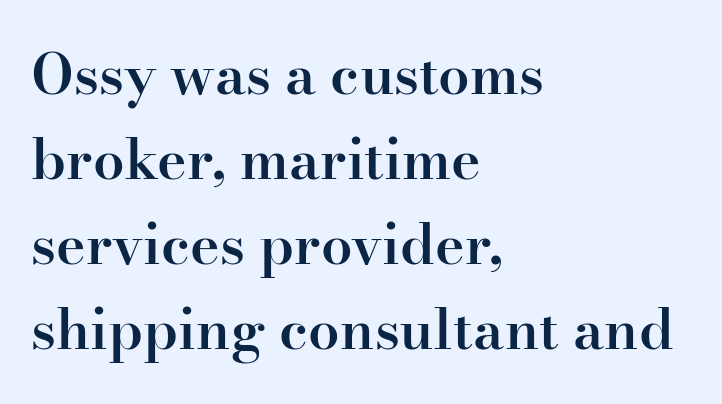
Q: Is the text bold? A: Semi-bold.
Q: Is the text italic (slanted)? A: No, it is upright.
Q: Is the typeface a serif or a sans-serif typeface? A: Serif.
Q: Is the text underlined? A: No.
Q: How is the paragraph aligned? A: Left-aligned.
Q: Is the spacing between letters normal or unusually wide? A: Normal.
Q: Is the spacing between lines tight, normal or loose? A: Normal.
Q: Width (condensed, normal, or wide)? A: Normal.
Q: Stroke contrast? A: High.
Q: x-height? A: Small.
Q: Monospaced? A: No.
